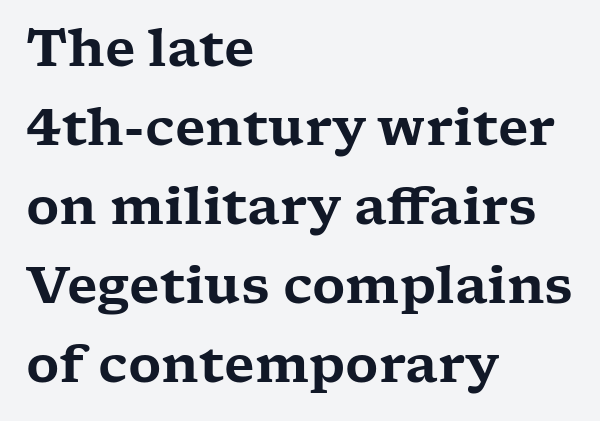
The image shows 51 px wide serif type, upright; set left-aligned, normal line spacing (1.55x), normal letter spacing, not underlined; low stroke contrast and a medium x-height.
